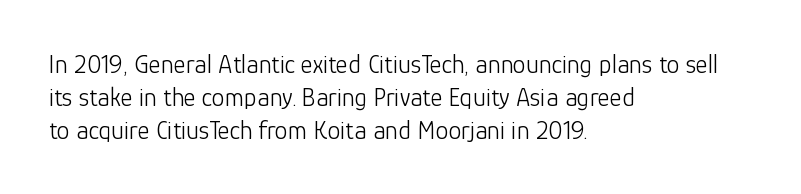
Q: Is the text bold? A: No.
Q: Is the text italic (slanted)? A: No, it is upright.
Q: Is the text underlined? A: No.
Q: How is the paragraph aligned? A: Left-aligned.
Q: Is the spacing between letters normal or unusually wide? A: Normal.
Q: Is the spacing between lines tight, normal or loose? A: Normal.
